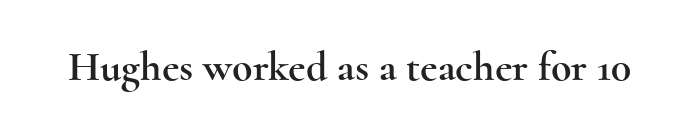
{"serif": "yes", "italic": "no", "width": "wide", "x_height": "small", "monospaced": "no", "underline": "no", "letter_spacing": "normal", "letter_spacing_em": 0.0, "glyph_px": 42}
